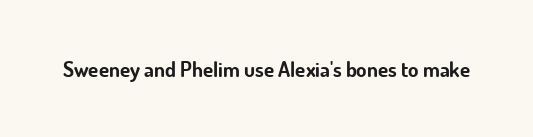
{"italic": "no", "bold": "yes", "underline": "no", "letter_spacing": "normal", "letter_spacing_em": 0.0, "glyph_px": 21}
